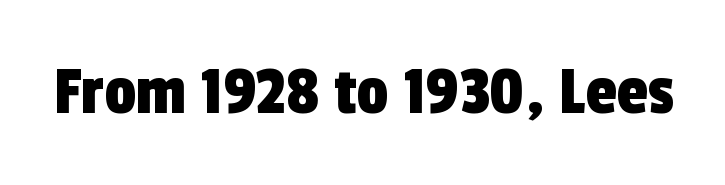
{"serif": "no", "width": "condensed", "x_height": "medium", "monospaced": "no", "underline": "no", "letter_spacing": "normal", "letter_spacing_em": 0.0, "glyph_px": 71}
